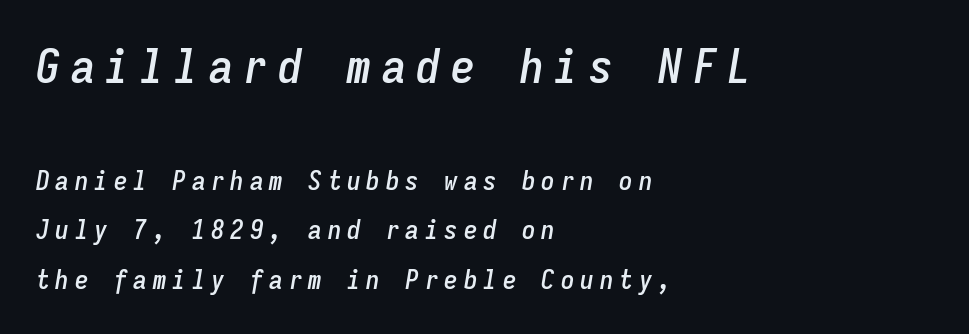
Students, note that the glyphs here are deliberately spaced far apart. The space beneath each line is pristine and unruled. Reading top to bottom, the characters get smaller at the block break. The lettering tilts uniformly, giving the passage an italic look. Alignment: flush left.
